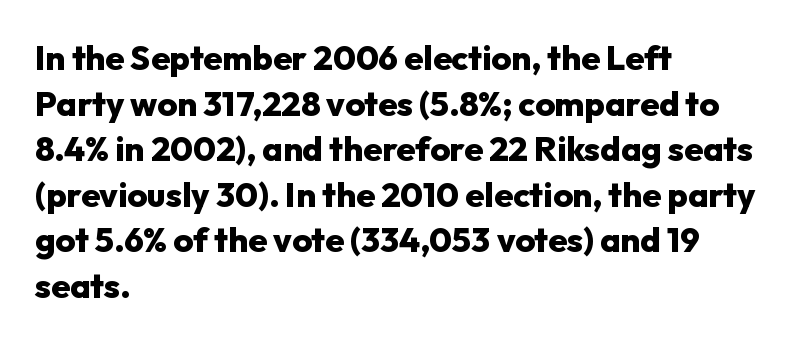
Beneath every word, the page is bare. Is the block centered? No — it sits flush against the left margin. Is the letter spacing exaggerated? No — it looks like the ordinary default. Is the type bold? Yes — the strokes are clearly thick and heavy. Spacing verdict: proportional, widths tailored to each character. Baseline-to-baseline distance is the conventional proportion of letter height.
